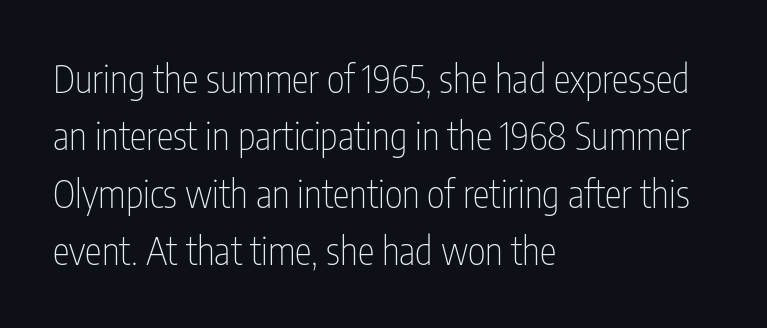
The image shows 38 px thin, condensed sans-serif type, upright; set left-aligned, normal line spacing (1.51x), normal letter spacing, not underlined; low stroke contrast and a medium x-height.
